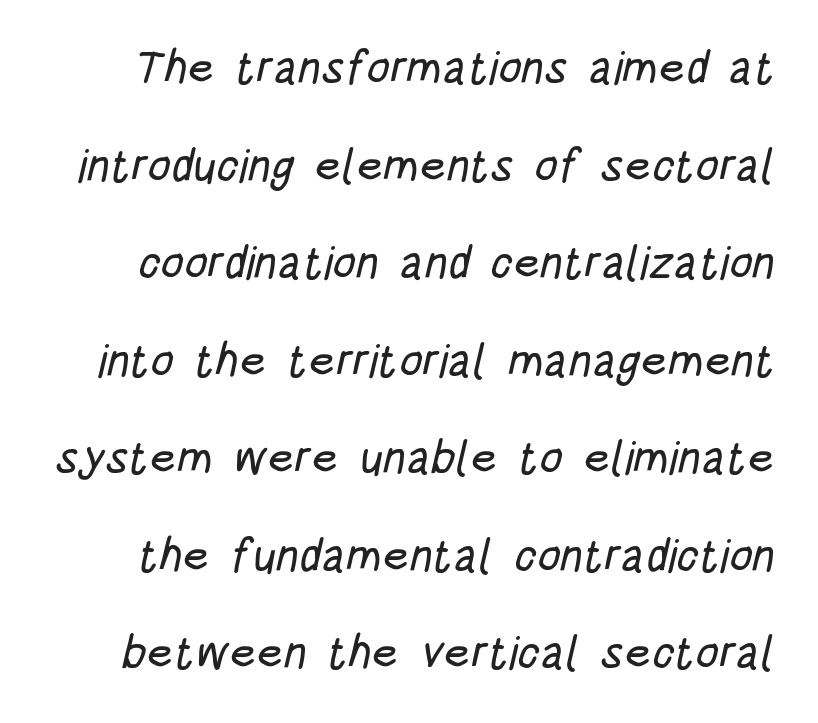
The image shows 46 px condensed sans-serif type; set loose line spacing (2.12x), normal letter spacing, not underlined; low stroke contrast and a large x-height.
